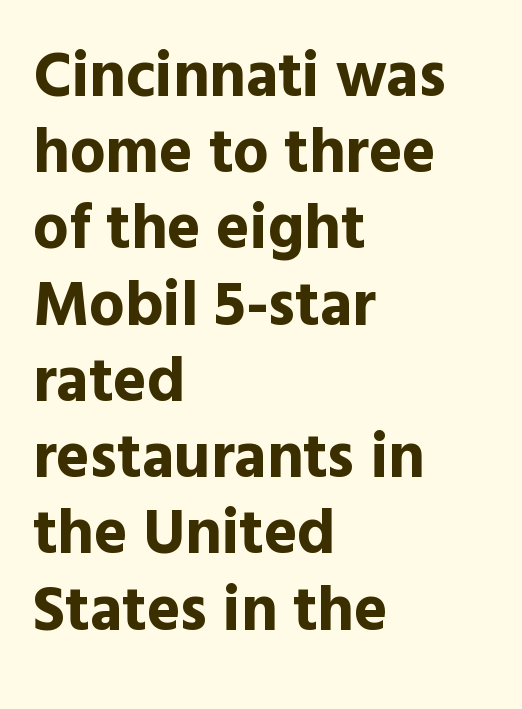
{"serif": "no", "italic": "no", "bold": "yes", "weight": "bold", "width": "normal", "x_height": "medium", "monospaced": "no", "underline": "no", "align": "left", "line_spacing_ratio": 1.21, "letter_spacing": "normal", "letter_spacing_em": 0.0, "glyph_px": 63}
